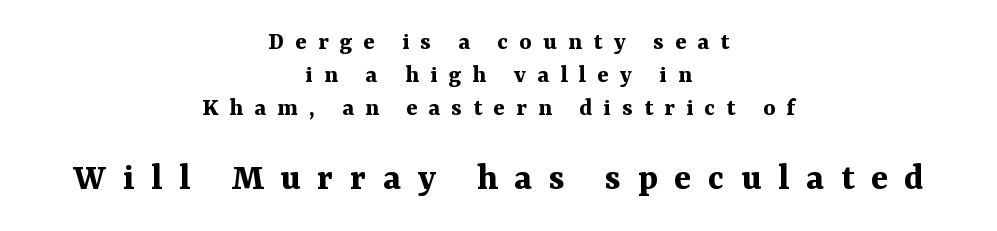
The image shows 39 px bold serif type, upright; set centered, normal line spacing (1.27x), unusually wide letter spacing (+0.43 em), not underlined; the second (bottom) block is 1.5x larger; medium stroke contrast and a medium x-height.
